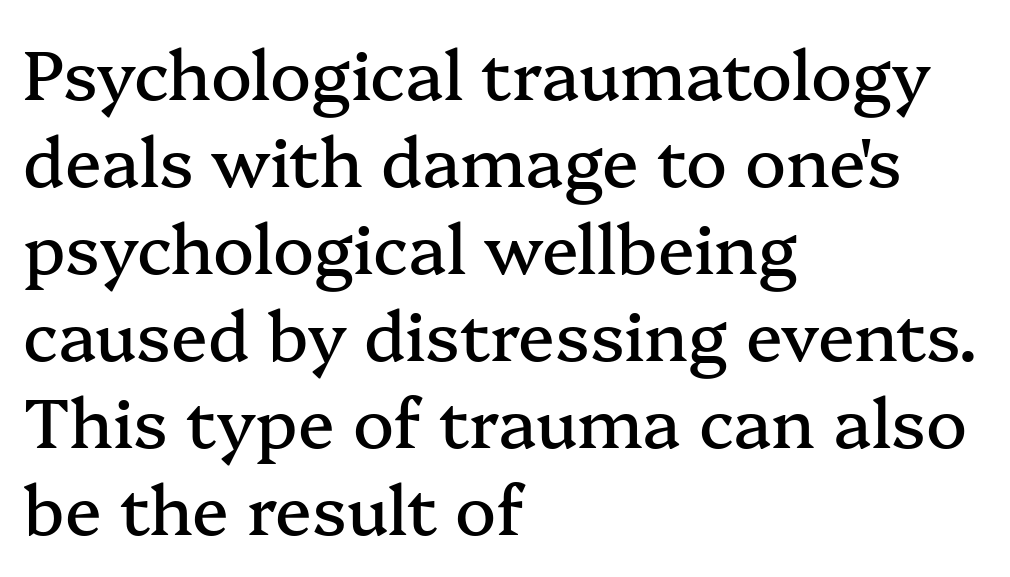
The image shows 68 px serif type, upright; set left-aligned, normal line spacing (1.28x), normal letter spacing, not underlined; medium stroke contrast and a medium x-height.
